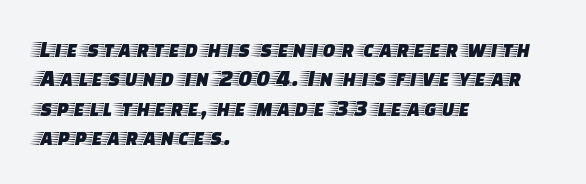
Q: Is the text italic (slanted)? A: Yes.
Q: Is the text underlined? A: No.
Q: How is the paragraph aligned? A: Left-aligned.
Q: Is the spacing between letters normal or unusually wide? A: Normal.
